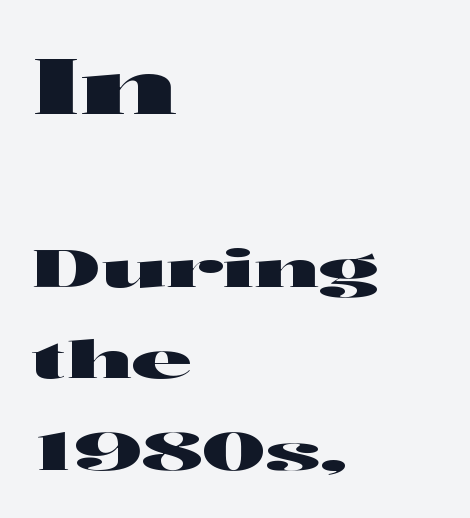
The image shows 78 px wide sans-serif type, upright; set left-aligned, line spacing 1.76x, normal letter spacing, not underlined; the first (top) block is 1.5x larger; high stroke contrast and a medium x-height.
